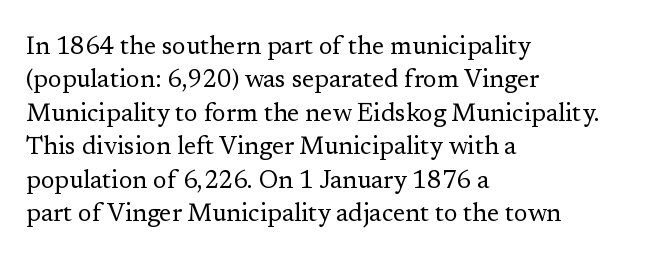
The image shows 25 px text type, upright; set left-aligned, normal line spacing (1.34x), normal letter spacing, not underlined.
